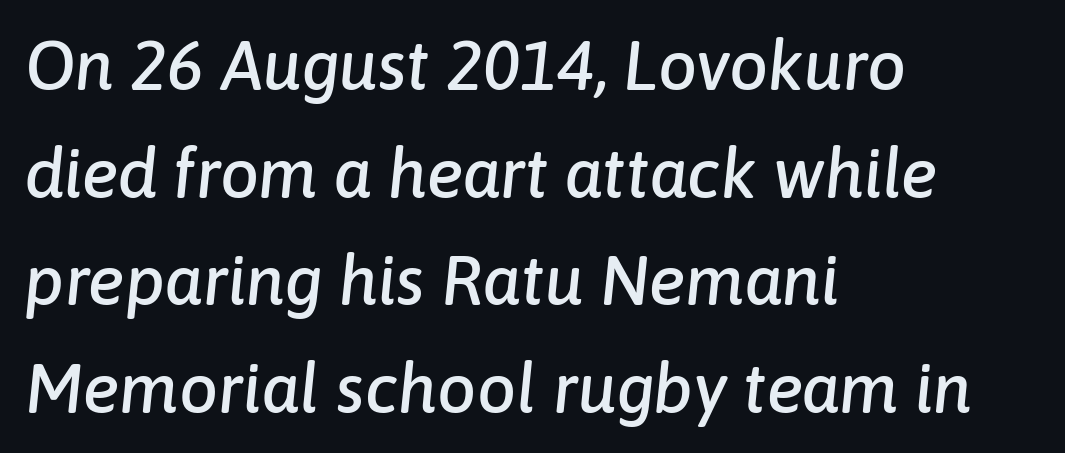
Q: Is the text italic (slanted)? A: Yes, it leans right by about 6 degrees.
Q: Is the text underlined? A: No.
Q: How is the paragraph aligned? A: Left-aligned.
Q: Is the spacing between letters normal or unusually wide? A: Normal.
Q: Is the spacing between lines tight, normal or loose? A: Normal.
Q: Width (condensed, normal, or wide)? A: Normal.
Q: Stroke contrast? A: Low.
Q: x-height? A: Medium.
Q: Monospaced? A: No.
